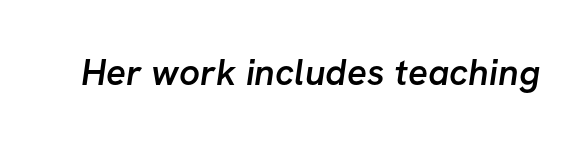
Q: Is the text bold? A: Semi-bold.
Q: Is the typeface a serif or a sans-serif typeface? A: Sans-serif.
Q: Is the text underlined? A: No.
Q: Is the spacing between letters normal or unusually wide? A: Normal.
Q: Width (condensed, normal, or wide)? A: Normal.
Q: Stroke contrast? A: Low.
Q: x-height? A: Medium.
Q: Monospaced? A: No.
